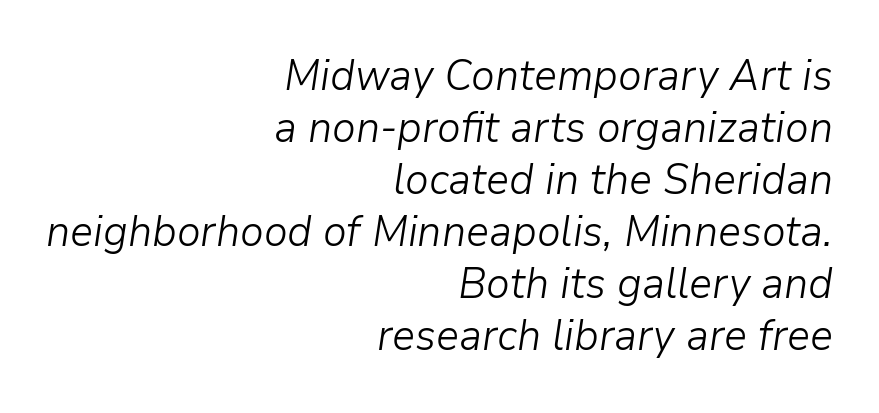
The image shows 43 px light type, italic (leaning right); set right-aligned, line spacing 1.21x, normal letter spacing, not underlined; low stroke contrast and a medium x-height.
